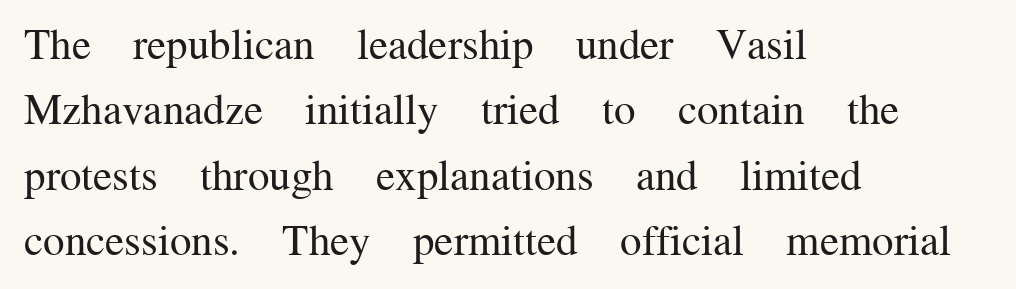
{"serif": "yes", "italic": "no", "bold": "no", "weight": "regular", "width": "normal", "stroke_contrast": "medium", "x_height": "medium", "monospaced": "no", "underline": "no", "align": "left", "line_spacing": "normal", "line_spacing_ratio": 1.52, "letter_spacing": "normal", "letter_spacing_em": 0.0, "glyph_px": 43}
